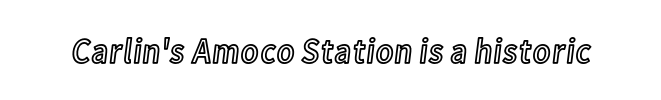
{"width": "condensed", "x_height": "medium", "monospaced": "no", "underline": "no", "letter_spacing": "normal", "letter_spacing_em": 0.0, "glyph_px": 36}
